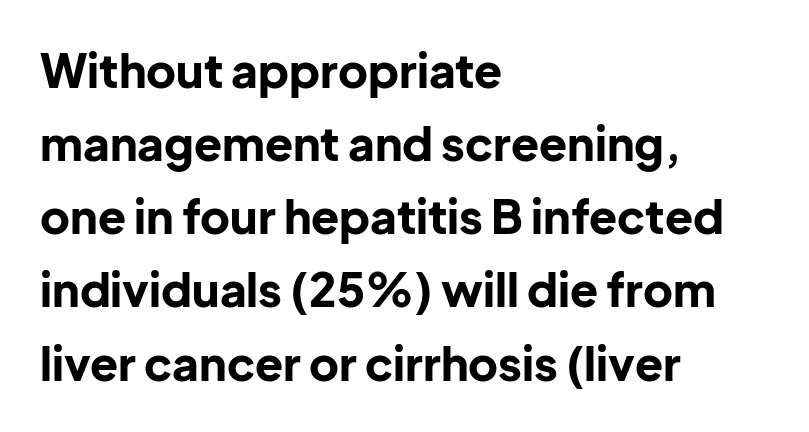
{"serif": "no", "italic": "no", "bold": "yes", "weight": "bold", "width": "normal", "stroke_contrast": "low", "x_height": "medium", "monospaced": "no", "underline": "no", "align": "left", "line_spacing": "normal", "line_spacing_ratio": 1.59, "letter_spacing": "normal", "letter_spacing_em": 0.0, "glyph_px": 46}
